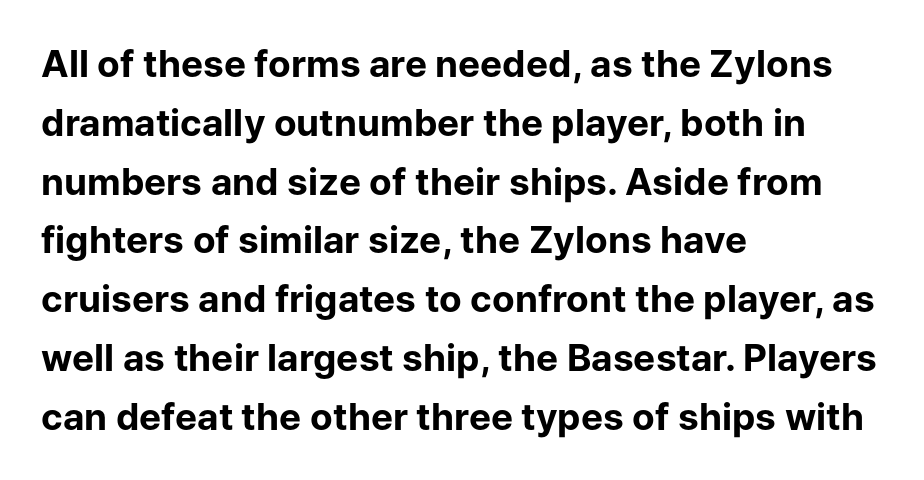
{"serif": "no", "italic": "no", "bold": "yes", "weight": "bold", "width": "normal", "stroke_contrast": "low", "x_height": "medium", "monospaced": "no", "underline": "no", "align": "left", "line_spacing": "normal", "line_spacing_ratio": 1.59, "letter_spacing": "normal", "letter_spacing_em": 0.0, "glyph_px": 37}
